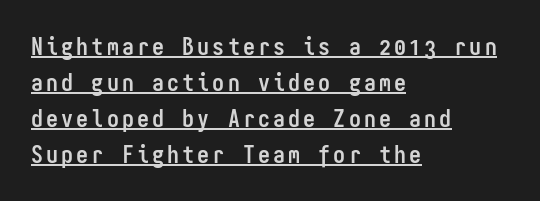
{"italic": "no", "bold": "yes", "underline": "yes", "align": "left", "line_spacing": "normal", "line_spacing_ratio": 1.5, "glyph_px": 24}
